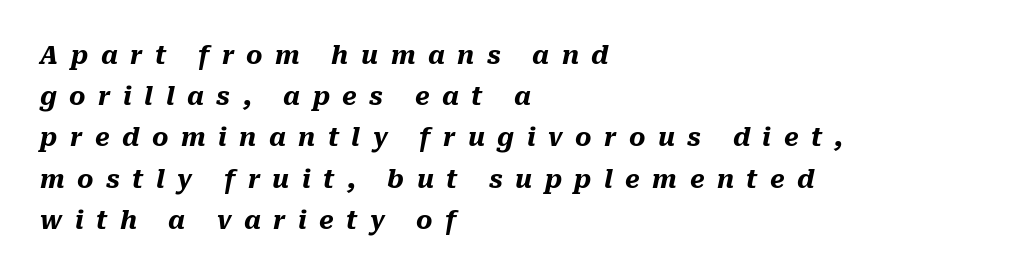
Would a proofreader flag this as italicized? Yes. Glance below the letters and you will spot only blank space. Weight: bold. In terms of letterspacing, this is a distinctly airy, spread setting.
